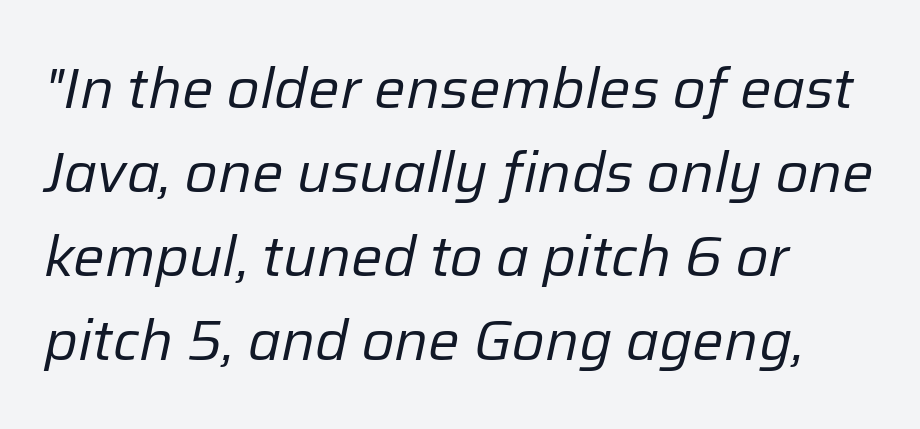
Q: Is the text bold? A: No.
Q: Is the text italic (slanted)? A: Yes, it leans right by about 12 degrees.
Q: Is the text underlined? A: No.
Q: How is the paragraph aligned? A: Left-aligned.
Q: Is the spacing between letters normal or unusually wide? A: Normal.
Q: Is the spacing between lines tight, normal or loose? A: Normal.
Q: Width (condensed, normal, or wide)? A: Normal.
Q: Stroke contrast? A: Low.
Q: x-height? A: Medium.
Q: Monospaced? A: No.
